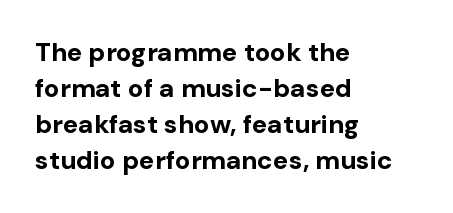
Q: Is the text bold? A: Yes.
Q: Is the text italic (slanted)? A: No, it is upright.
Q: Is the text underlined? A: No.
Q: How is the paragraph aligned? A: Left-aligned.
Q: Is the spacing between letters normal or unusually wide? A: Normal.
Q: Is the spacing between lines tight, normal or loose? A: Normal.
